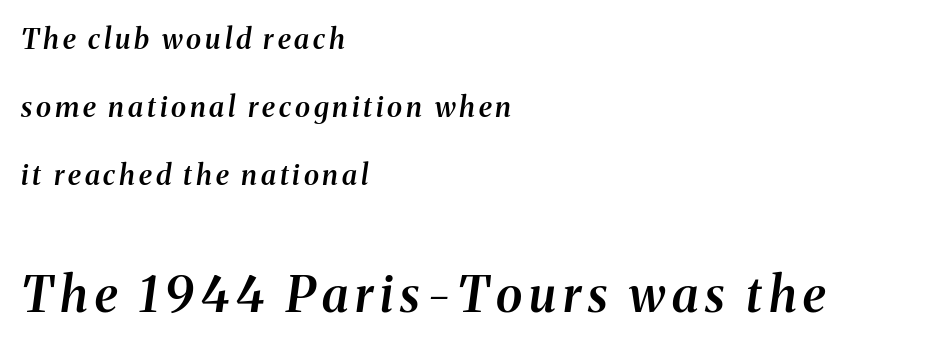
Q: Is the text bold? A: Semi-bold.
Q: Is the text italic (slanted)? A: Yes, it leans right by about 8 degrees.
Q: Is the typeface a serif or a sans-serif typeface? A: Serif.
Q: Is the text underlined? A: No.
Q: How is the paragraph aligned? A: Left-aligned.
Q: Is the spacing between lines tight, normal or loose? A: Loose.
Q: Which block of text is set in a larger size, the first (top) or the second (bottom)? A: The second (bottom) one.
Q: Width (condensed, normal, or wide)? A: Normal.
Q: Stroke contrast? A: Medium.
Q: x-height? A: Medium.
Q: Monospaced? A: No.
